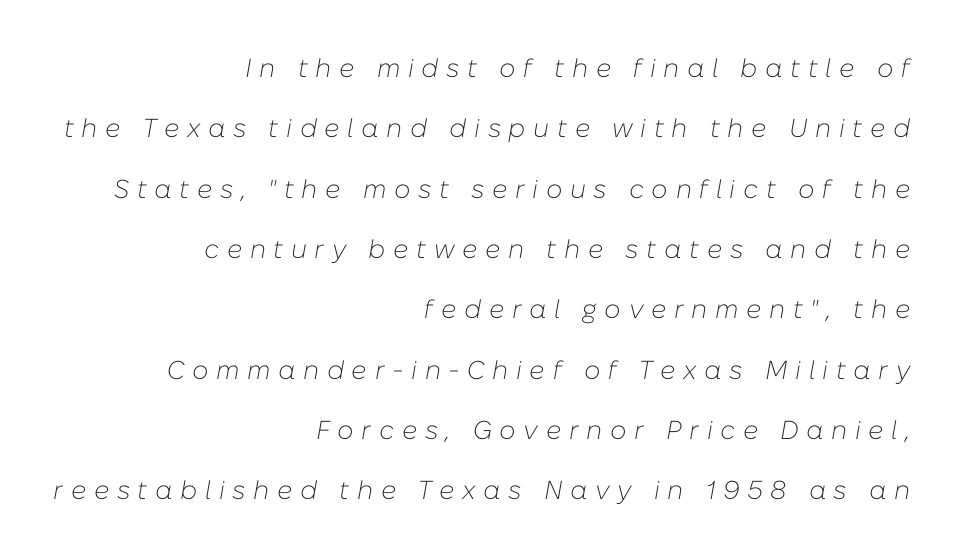
The image shows 26 px text type, italic (leaning right); set right-aligned, loose line spacing (2.32x), unusually wide letter spacing (+0.29 em), not underlined.
